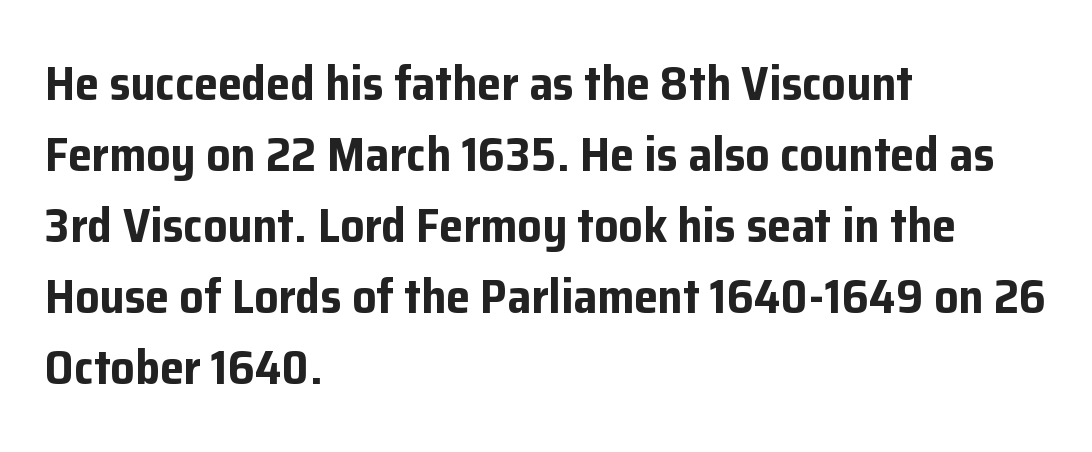
Serif or sans? Sans — the stroke terminals are bare. Plain, unruled lines of type. Stroke thickness is high; the sample reads as a true bold. In terms of posture, this sample is upright. The rendering uses a moderate line-height, typical for paragraphs.
